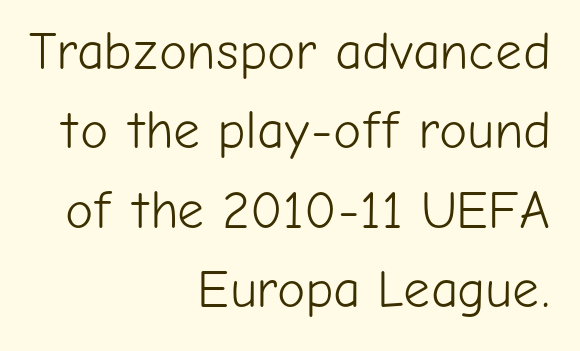
The image shows 53 px light sans-serif type, upright; set right-aligned, normal line spacing (1.5x), normal letter spacing, not underlined; low stroke contrast and a medium x-height.
